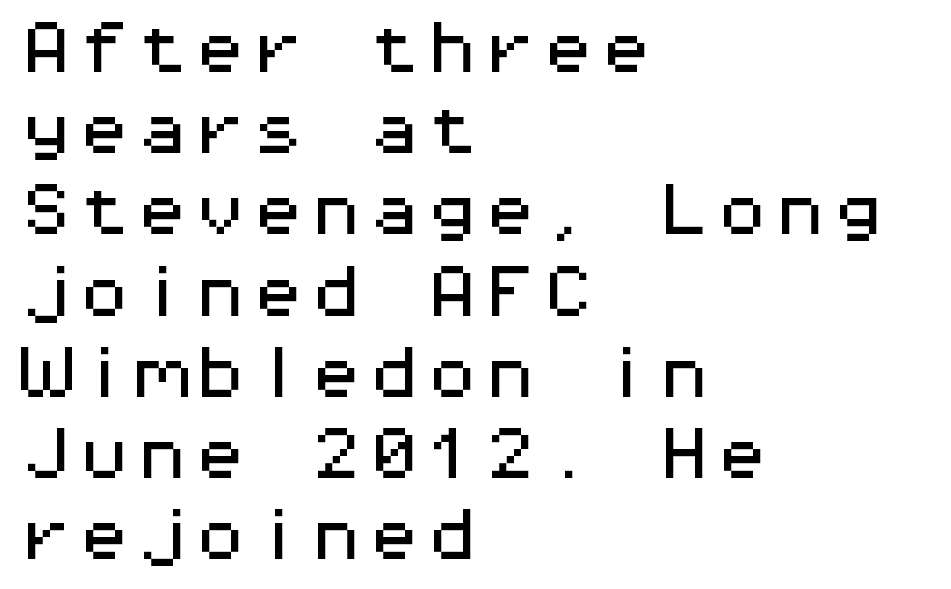
Here the designer chose a console-style face with uniform glyph widths. Only glyphs here, with clear space below each row. There is no visible air inserted between adjacent glyphs. A normal amount of white space separates one row of letters from the next. The lettering holds an erect, upright posture throughout.
